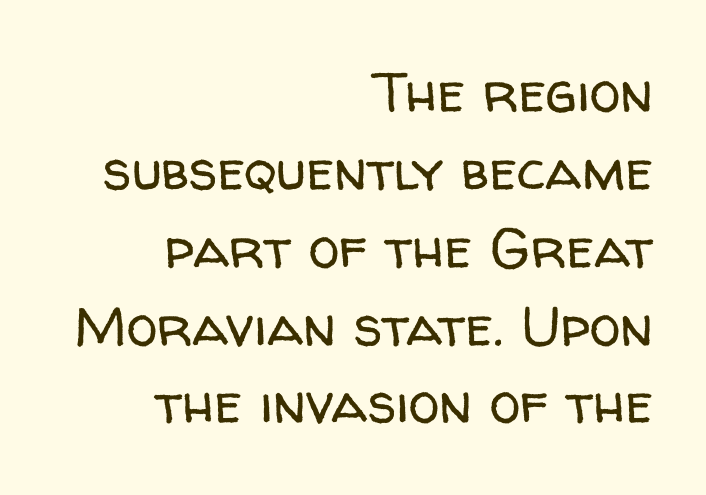
Q: Is the text bold? A: No.
Q: Is the text italic (slanted)? A: No, it is upright.
Q: Is the typeface a serif or a sans-serif typeface? A: Sans-serif.
Q: Is the text underlined? A: No.
Q: How is the paragraph aligned? A: Right-aligned.
Q: Is the spacing between letters normal or unusually wide? A: Normal.
Q: Is the spacing between lines tight, normal or loose? A: Normal.
Q: Width (condensed, normal, or wide)? A: Normal.
Q: Stroke contrast? A: Low.
Q: x-height? A: Medium.
Q: Monospaced? A: No.
